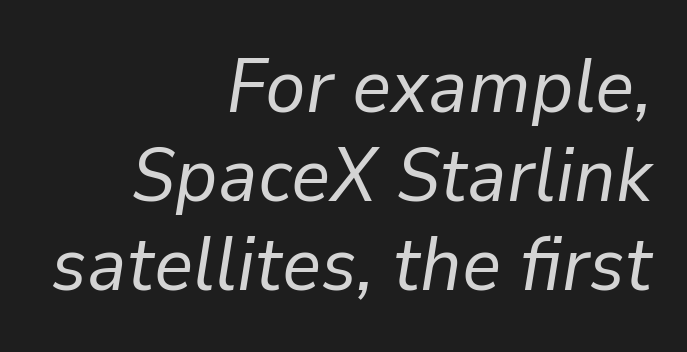
The image shows 76 px regular-weight type, italic (leaning right); set right-aligned, line spacing 1.17x, normal letter spacing, not underlined; low stroke contrast and a medium x-height.
